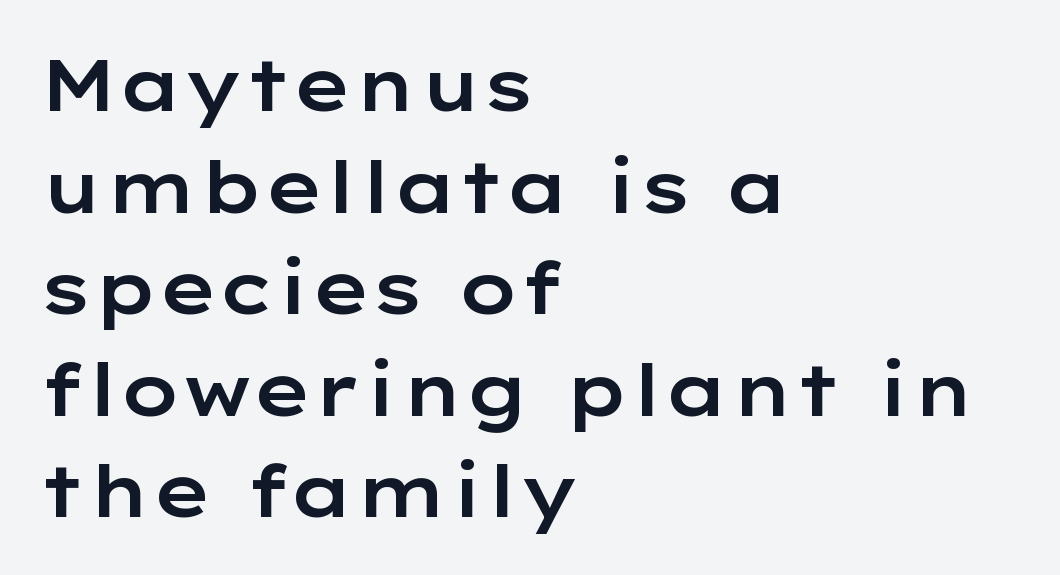
Horizontal alignment here is leftward, the default for most running prose. Rendered with straight, roman letterforms. The zone under the glyphs is completely vacant. Standard letterfit; no display-style spreading of the glyphs. Is this a fixed-width face? No — the glyphs have proportional, varying widths.
